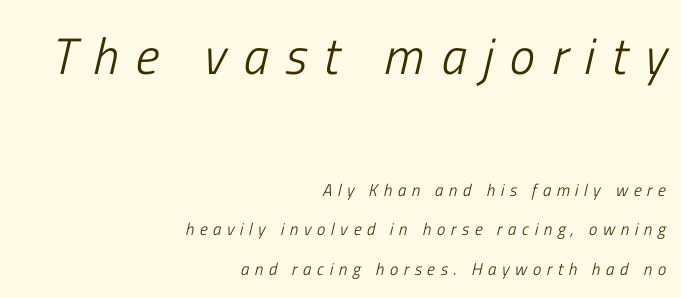
The image shows 51 px light, condensed type, italic (leaning right); set right-aligned, loose line spacing (2.33x), unusually wide letter spacing (+0.33 em), not underlined; the first (top) block is 3.0x larger; low stroke contrast and a medium x-height.
